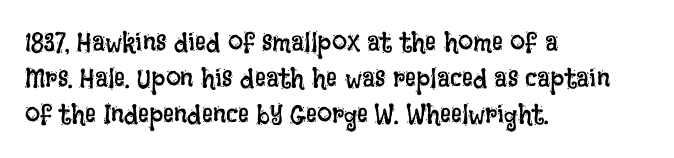
The image shows 27 px text type, upright; set left-aligned, normal line spacing (1.34x), normal letter spacing, not underlined.
